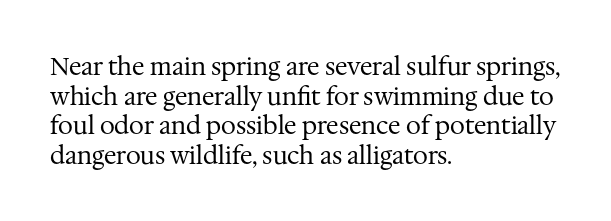
Q: Is the text bold? A: No.
Q: Is the text italic (slanted)? A: No, it is upright.
Q: Is the text underlined? A: No.
Q: How is the paragraph aligned? A: Left-aligned.
Q: Is the spacing between letters normal or unusually wide? A: Normal.
